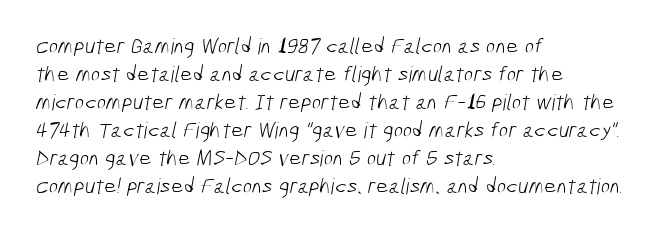
The image shows 22 px text type; set left-aligned, normal line spacing (1.27x), normal letter spacing, not underlined.
